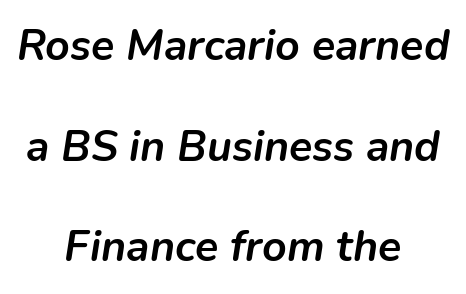
The text carries the slant typical of an italic or oblique font. Heavy, bold letterforms. The paragraph shown floats in the horizontal middle. Here the designer chose a conventional face with non-uniform glyph widths. Students, observe: this is what heavily led, spacious text looks like.
